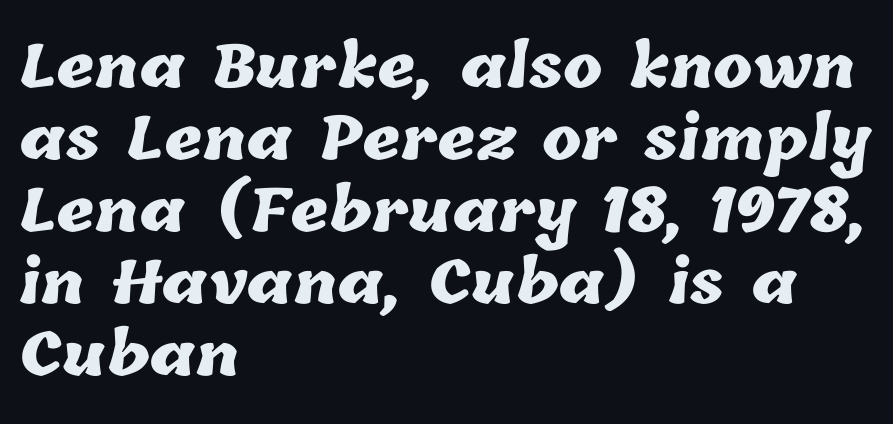
{"bold": "yes", "weight": "heavy", "width": "normal", "stroke_contrast": "low", "x_height": "medium", "monospaced": "no", "underline": "no", "align": "left", "line_spacing_ratio": 1.22, "letter_spacing": "normal", "letter_spacing_em": 0.0, "glyph_px": 59}
